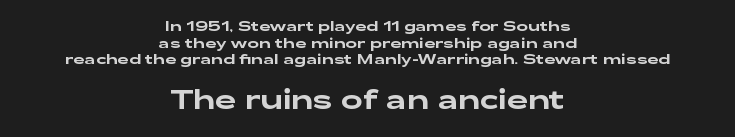
Casual observation: everything's sitting right in the middle. Ascenders rise straight up at ninety degrees. Observe the ordinary spacing: letters are neighbours, not strangers. Only glyphs here, with clear space below each row. The lower block of text is set noticeably larger than the block above it.
